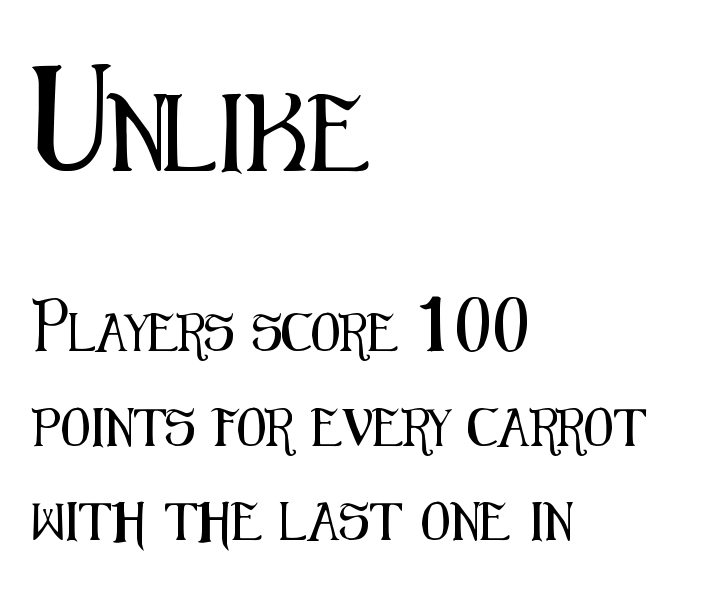
Q: Is the text italic (slanted)? A: No, it is upright.
Q: Is the text underlined? A: No.
Q: How is the paragraph aligned? A: Left-aligned.
Q: Is the spacing between letters normal or unusually wide? A: Normal.
Q: Is the spacing between lines tight, normal or loose? A: Loose.
Q: Which block of text is set in a larger size, the first (top) or the second (bottom)? A: The first (top) one.
Q: Width (condensed, normal, or wide)? A: Condensed.
Q: Stroke contrast? A: Medium.
Q: x-height? A: Medium.
Q: Monospaced? A: No.
